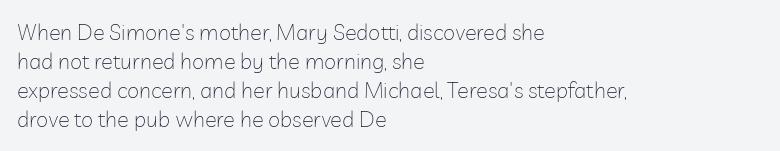
The image shows 22 px text type, upright; set left-aligned, normal line spacing (1.32x), normal letter spacing, not underlined.
